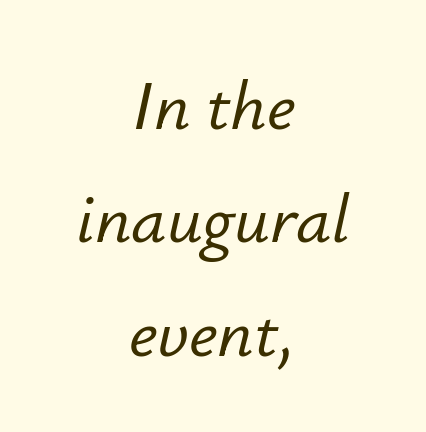
Q: Is the text italic (slanted)? A: Yes, it leans right by about 12 degrees.
Q: Is the text underlined? A: No.
Q: How is the paragraph aligned? A: Centered.
Q: Is the spacing between letters normal or unusually wide? A: Normal.
Q: Is the spacing between lines tight, normal or loose? A: Normal.
Q: Width (condensed, normal, or wide)? A: Normal.
Q: Stroke contrast? A: Low.
Q: x-height? A: Small.
Q: Monospaced? A: No.
